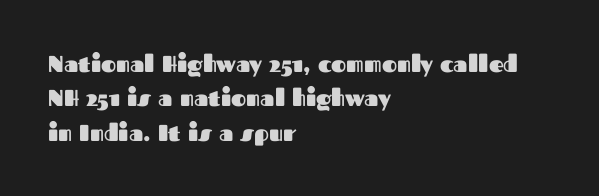
{"italic": "no", "bold": "yes", "underline": "no", "align": "left", "line_spacing": "normal", "line_spacing_ratio": 1.49, "letter_spacing": "normal", "letter_spacing_em": 0.0, "glyph_px": 23}
